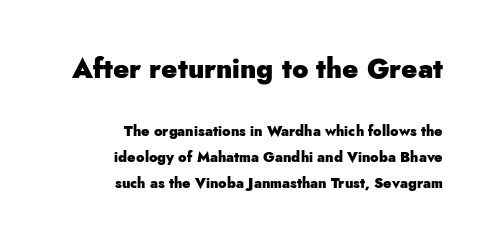
Q: Is the text bold? A: Yes.
Q: Is the text italic (slanted)? A: No, it is upright.
Q: Is the text underlined? A: No.
Q: How is the paragraph aligned? A: Right-aligned.
Q: Is the spacing between letters normal or unusually wide? A: Normal.
Q: Which block of text is set in a larger size, the first (top) or the second (bottom)? A: The first (top) one.
